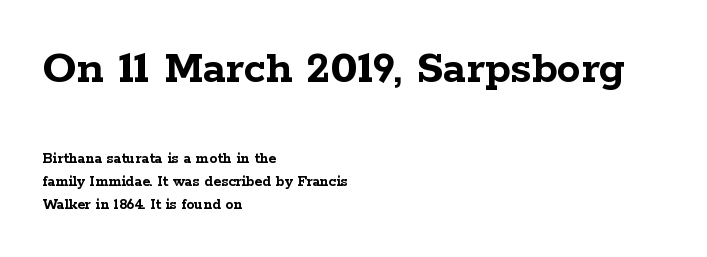
Proportional: the letters do not fall into vertical columns. The rendering keeps characters at their native spacing. A typesetter would call this leading conventional body-copy spacing. Typographic density is high because the face is bold. The lettering stays uniformly vertical, giving the passage a roman look.
